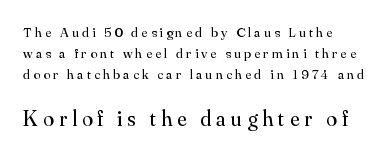
The image shows 22 px text type, upright; set normal line spacing (1.51x), unusually wide letter spacing (+0.23 em), not underlined; the second (bottom) block is 1.57x larger.
